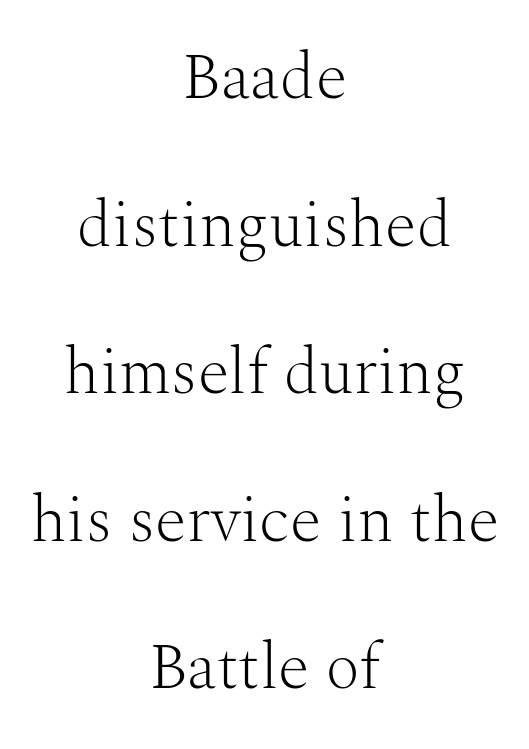
{"serif": "yes", "italic": "no", "bold": "no", "weight": "light", "width": "normal", "stroke_contrast": "medium", "x_height": "medium", "monospaced": "no", "underline": "no", "align": "center", "line_spacing": "loose", "line_spacing_ratio": 2.27, "letter_spacing": "normal", "letter_spacing_em": 0.0, "glyph_px": 65}
